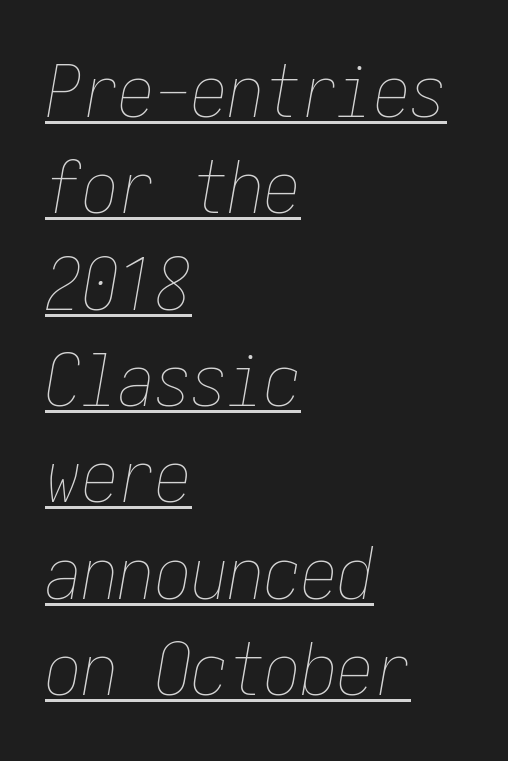
Yep, that's italic — everything's leaning. Short and long lines alike share a common starting point at left. Quick note: underline on. Nothing heavy about these letters — not bold at all. What stands out about the letter spacing? Nothing — it is the standard amount.
